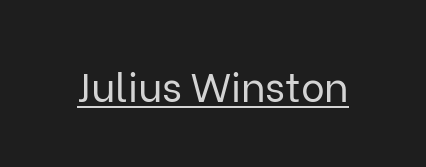
{"serif": "no", "italic": "no", "bold": "no", "weight": "regular", "width": "normal", "stroke_contrast": "low", "x_height": "medium", "monospaced": "no", "underline": "yes", "letter_spacing": "normal", "letter_spacing_em": 0.0, "glyph_px": 40}
